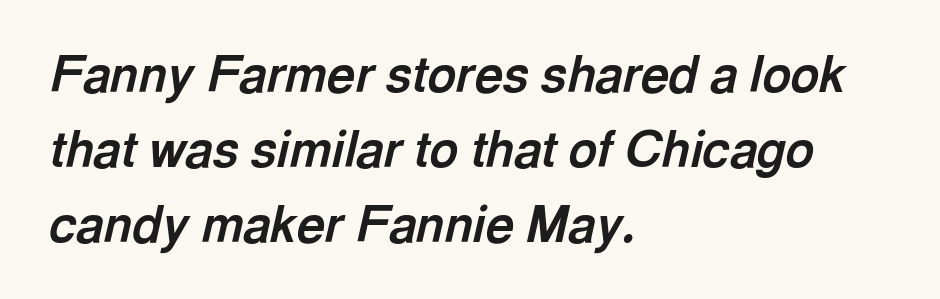
{"italic": "yes", "lean": "right", "slant_degrees": 13, "bold": "yes", "weight": "bold", "width": "normal", "x_height": "medium", "monospaced": "no", "underline": "no", "align": "left", "line_spacing": "normal", "line_spacing_ratio": 1.53, "letter_spacing": "normal", "letter_spacing_em": 0.0, "glyph_px": 49}
